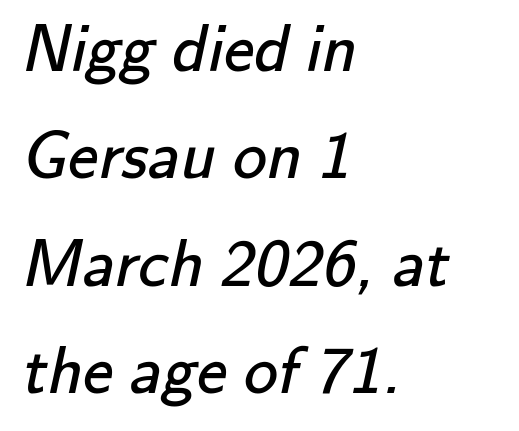
{"serif": "no", "bold": "no", "weight": "regular", "width": "normal", "stroke_contrast": "low", "x_height": "small", "monospaced": "no", "underline": "no", "align": "left", "line_spacing": "normal", "line_spacing_ratio": 1.58, "letter_spacing": "normal", "letter_spacing_em": 0.0, "glyph_px": 68}
